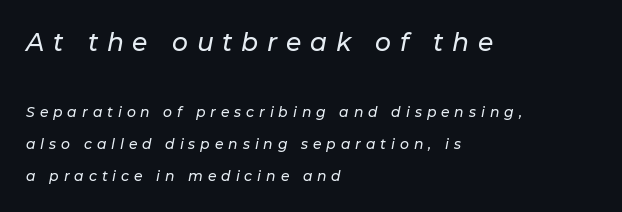
{"italic": "yes", "lean": "right", "slant_degrees": 11, "underline": "no", "align": "left", "line_spacing": "loose", "line_spacing_ratio": 2.29, "letter_spacing": "wide", "letter_spacing_em": 0.35, "larger_block": "first", "size_ratio": 1.79, "glyph_px": 25}
